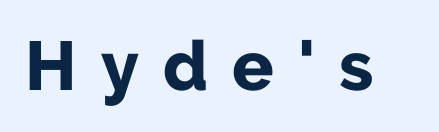
The image shows 69 px bold sans-serif type, upright; set unusually wide letter spacing (+0.35 em), not underlined; low stroke contrast and a medium x-height.
